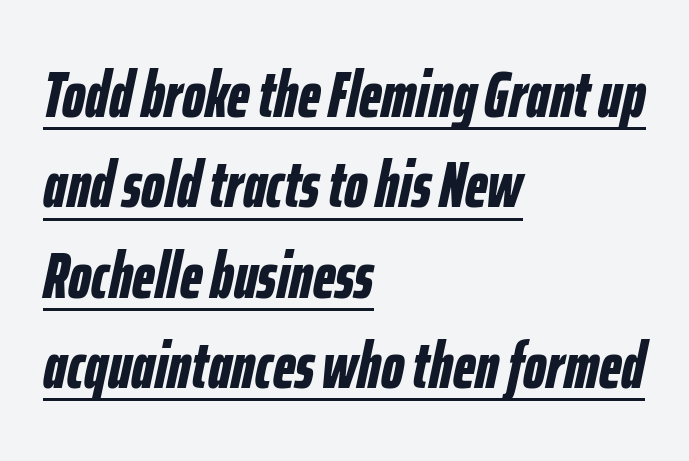
{"italic": "yes", "lean": "right", "slant_degrees": 12, "bold": "yes", "weight": "bold", "width": "condensed", "stroke_contrast": "low", "x_height": "medium", "monospaced": "no", "underline": "yes", "align": "left", "line_spacing": "normal", "line_spacing_ratio": 1.39, "letter_spacing": "normal", "letter_spacing_em": 0.0, "glyph_px": 65}
